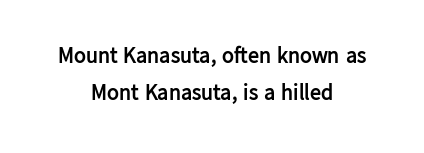
The image shows 22 px bold type, upright; set centered, normal line spacing (1.69x), normal letter spacing, not underlined.
